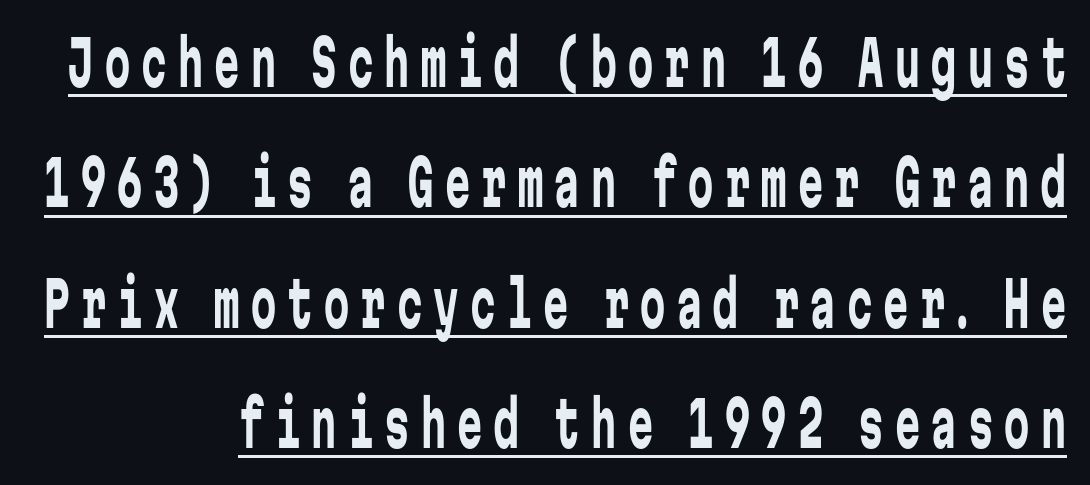
{"serif": "no", "italic": "no", "bold": "no", "weight": "regular", "width": "condensed", "stroke_contrast": "low", "x_height": "medium", "monospaced": "yes", "underline": "yes", "line_spacing": "loose", "line_spacing_ratio": 1.91, "glyph_px": 63}
